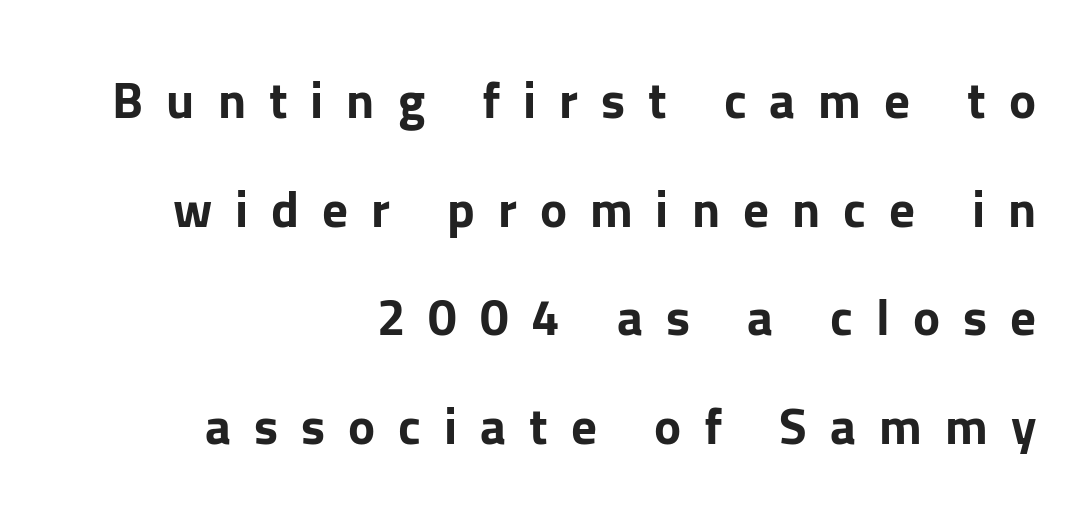
The face used here is proportionally spaced, like ordinary book or web type. Visually the block forms a straight wall on the right and a jagged coastline on the left. The block of text is sparse from top to bottom, with ample space between rows. Unmarked baselines from the first word to the last. Words appear elongated and porous because spacing is wide. In terms of weight, the rendering is a true, heavy bold.
